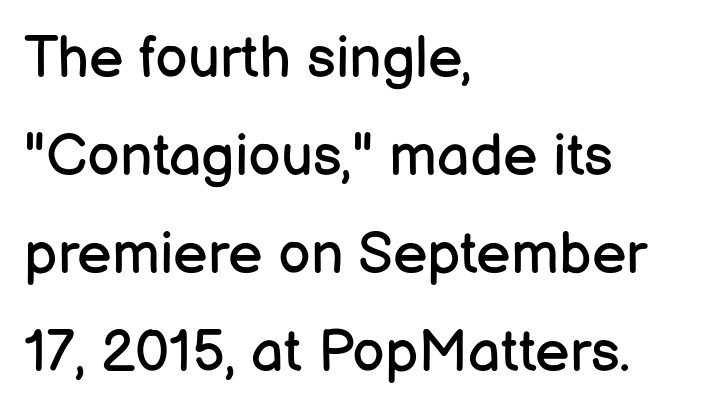
Underlining? Definitely not there. This is the regular roman posture of the typeface. Does the copy run flush right? No — it runs flush left. Is the letter spacing exaggerated? No — it looks like the ordinary default. Is this a sans? Yes — the strokes have no serifs. Note the varied advance widths — an 'i' is clearly narrower than an 'm'.
